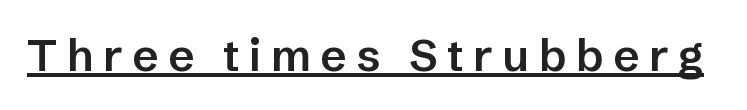
A somewhat darkened texture: the type is semibold rather than bold. Unlike italic type, these characters show no tilt at all. What stands out about the letter spacing? Its width — letters are far apart. Each letter's strokes conclude bluntly, with no projecting serifs. Here the designer chose a conventional face with non-uniform glyph widths.
